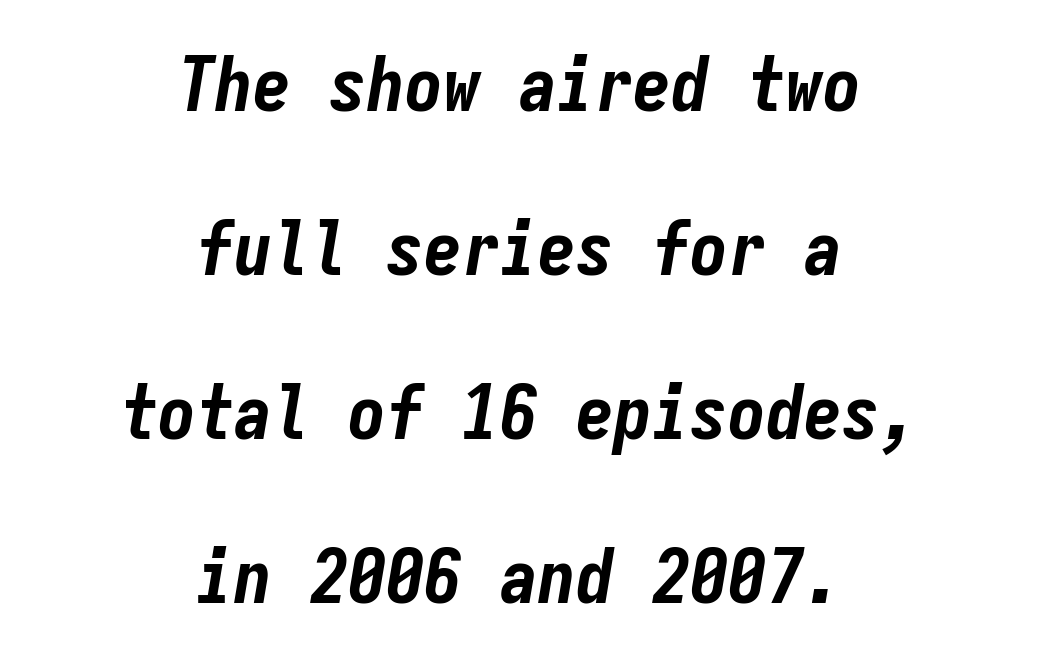
{"italic": "yes", "lean": "right", "slant_degrees": 9, "bold": "yes", "weight": "bold", "width": "condensed", "stroke_contrast": "low", "x_height": "medium", "monospaced": "yes", "underline": "no", "align": "center", "line_spacing": "loose", "line_spacing_ratio": 2.16, "letter_spacing": "normal", "letter_spacing_em": 0.0, "glyph_px": 76}
